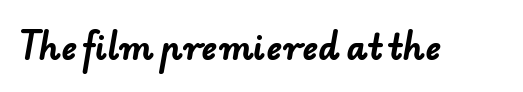
{"serif": "no", "bold": "yes", "weight": "bold", "width": "normal", "stroke_contrast": "low", "x_height": "small", "monospaced": "no", "underline": "no", "letter_spacing": "normal", "letter_spacing_em": 0.0, "glyph_px": 33}
